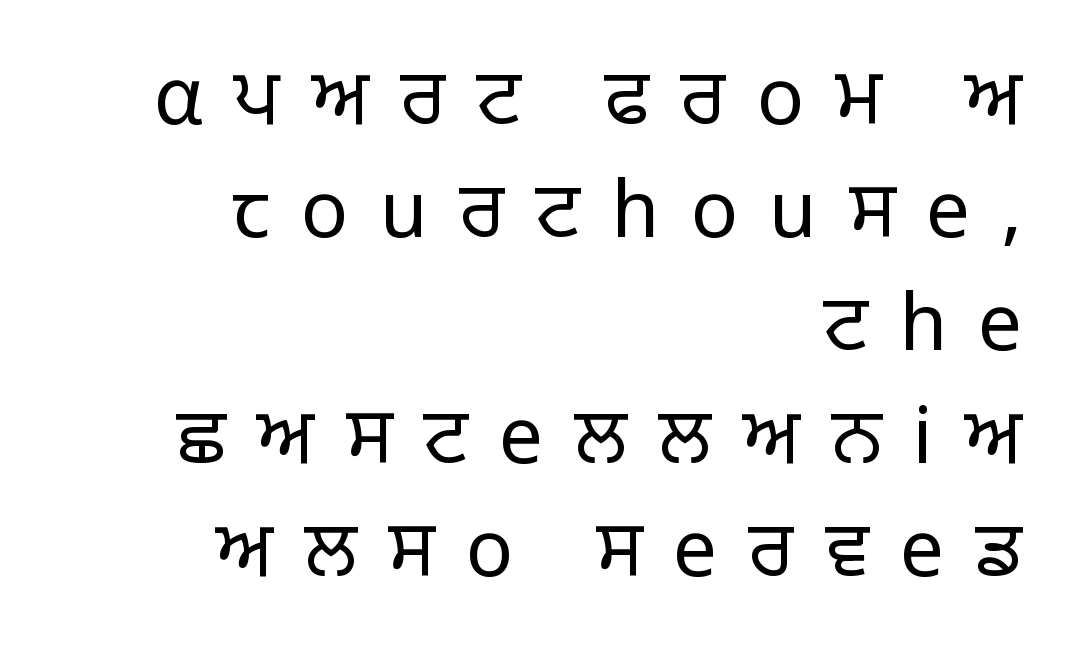
Posture: vertical. Stems here are at most as thick as an everyday book face. Think of a printed novel: that variable character pitch is what you see here. The line texture is sparse and dotted thanks to wide tracking. Each letter's strokes conclude bluntly, with no projecting serifs.
